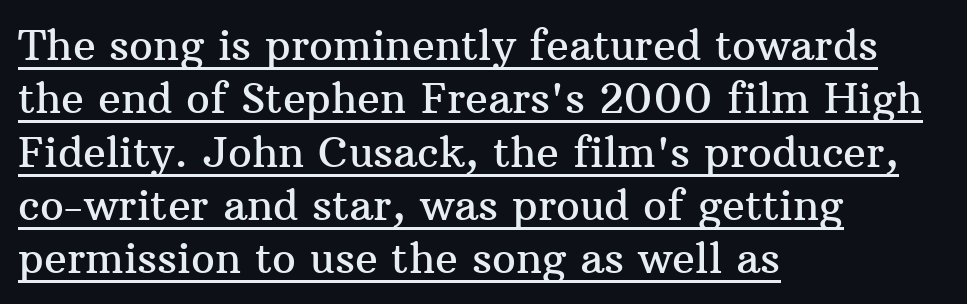
The image shows 42 px serif type, upright; set left-aligned, normal line spacing (1.27x), normal letter spacing, underlined; medium stroke contrast and a medium x-height.
